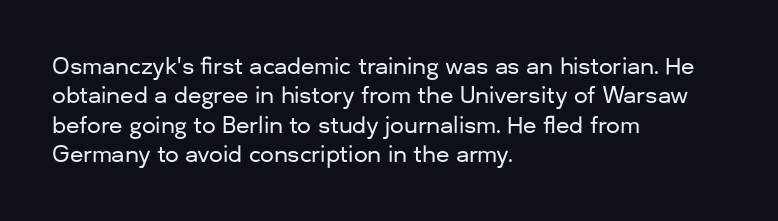
Q: Is the text italic (slanted)? A: No, it is upright.
Q: Is the text underlined? A: No.
Q: How is the paragraph aligned? A: Left-aligned.
Q: Is the spacing between letters normal or unusually wide? A: Normal.
Q: Is the spacing between lines tight, normal or loose? A: Normal.
